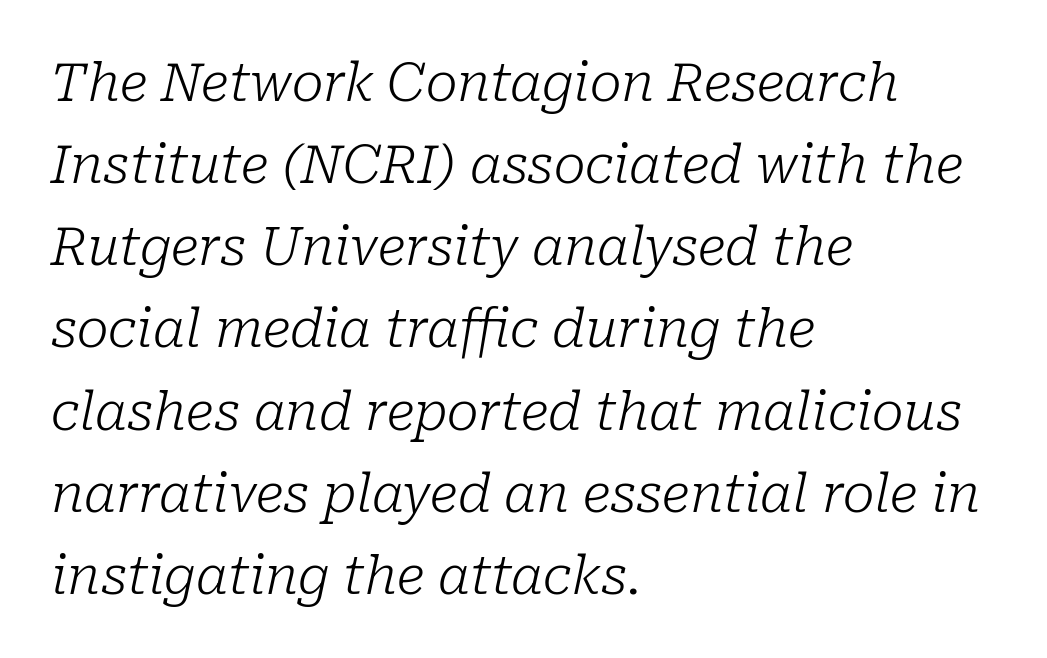
This sample has the flowing, uneven cadence of proportional lettering. Casual observation: everything's shoved over to the left. Nobody drew a line under any word here. Inter-character spacing is left at the font's built-in metrics. Line spacing here is normal. Looking at the ascenders, they clearly lean.
